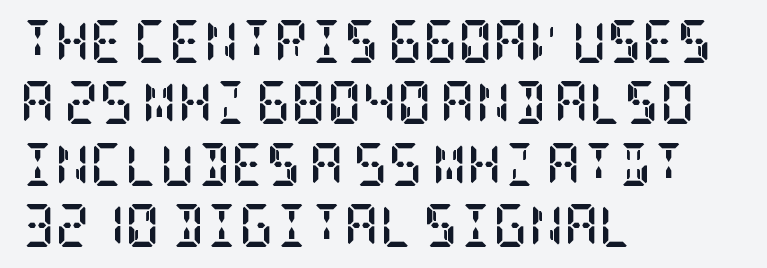
{"serif": "yes", "italic": "no", "bold": "yes", "weight": "semibold", "width": "condensed", "stroke_contrast": "low", "x_height": "large", "underline": "no", "align": "left", "line_spacing": "normal", "line_spacing_ratio": 1.43, "letter_spacing": "normal", "letter_spacing_em": 0.0, "glyph_px": 43}
